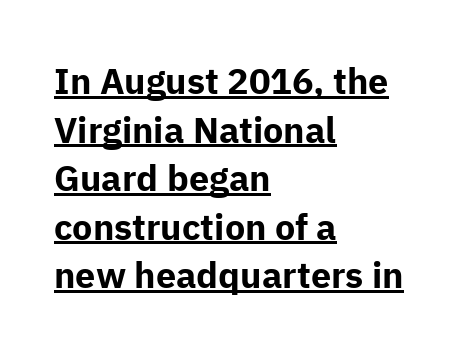
{"serif": "no", "italic": "no", "bold": "yes", "weight": "bold", "width": "normal", "stroke_contrast": "low", "x_height": "medium", "monospaced": "no", "underline": "yes", "align": "left", "line_spacing": "normal", "line_spacing_ratio": 1.35, "letter_spacing": "normal", "letter_spacing_em": 0.0, "glyph_px": 36}
